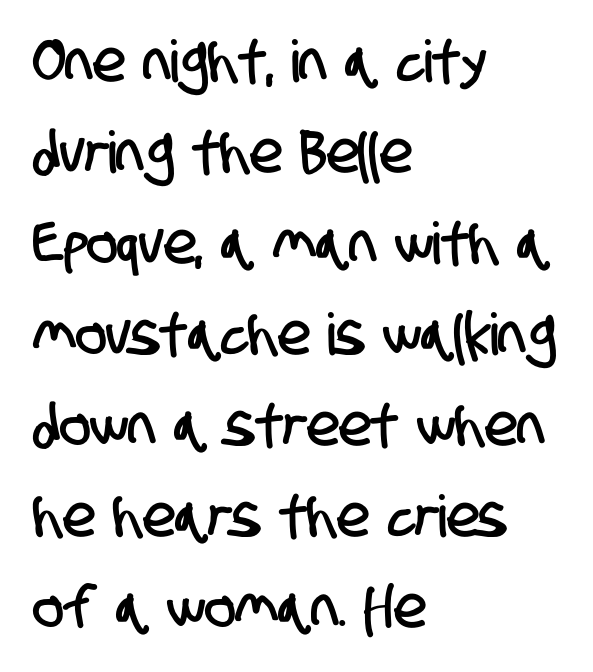
This sample has the flowing, uneven cadence of proportional lettering. The line texture is even and compact thanks to regular tracking. Line starts are locked; line ends wander. The foot of each line stays bare and open.
